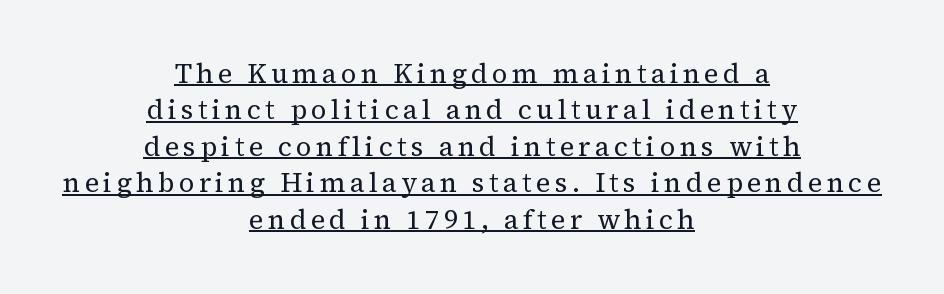
Check the space under the baseline: a stroke is drawn there. The vertical gap from one line to the next is medium. The letters stand upright; this is a roman face. The typesetting does not lean heavy: it is not bold.
